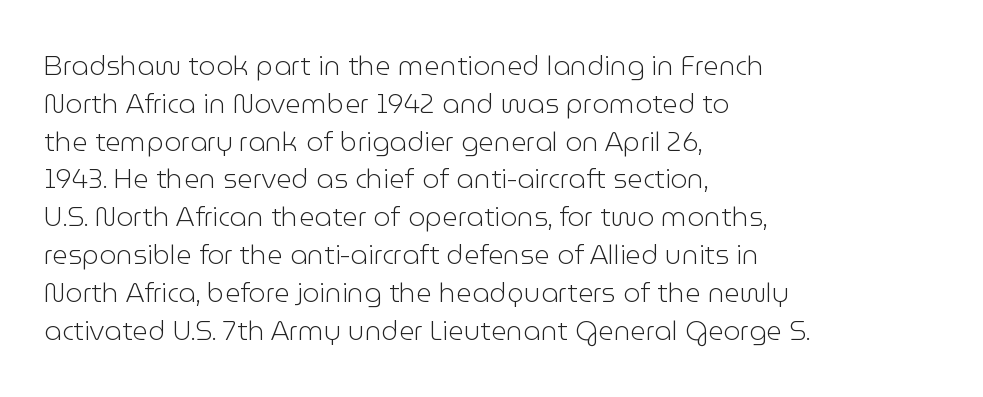
Short note: letters normally spaced. These lines are set flush left with a ragged right edge. The passage shown is not bold in any degree. Rows of type keep a routine distance in the vertical direction. This is the regular roman posture of the typeface.
